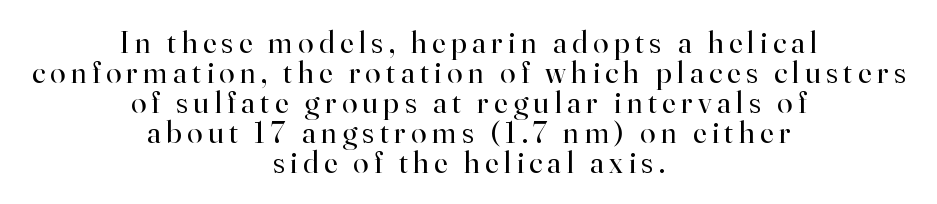
The image shows 31 px regular-weight serif type, upright; set centered, tight line spacing (0.97x), not underlined; high stroke contrast and a small x-height.
